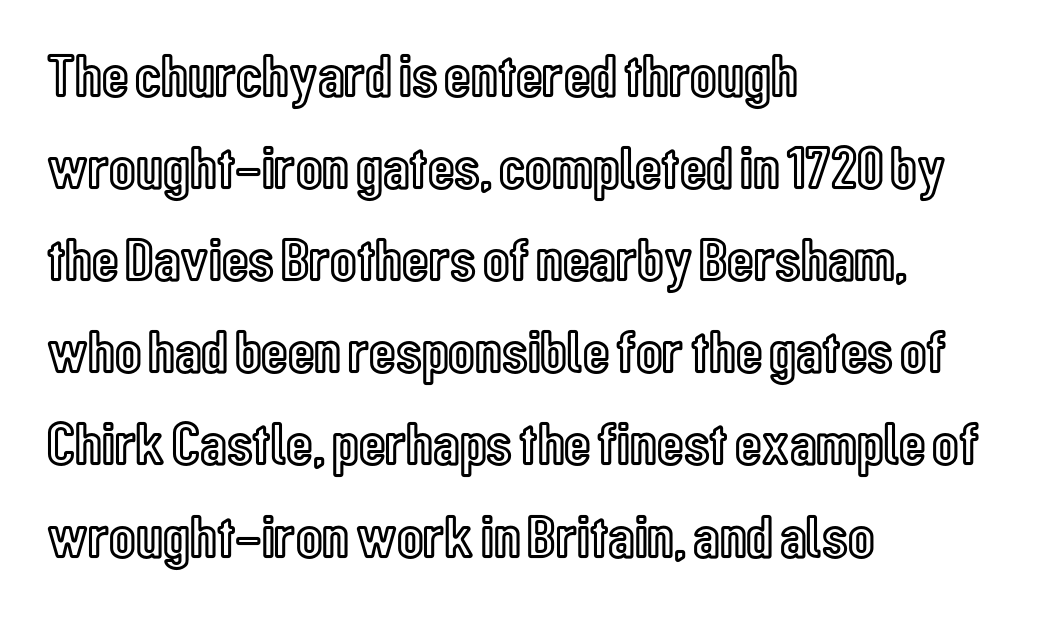
Regarding leading, the lines here are spaced in the standard way. Varying glyph widths throughout — classic text-font behaviour. Which margin do the lines hug? The left one — the right edge is uneven. Posture: upright roman. Caption: standard tracking, unaltered. Bare-footed words on every line.
